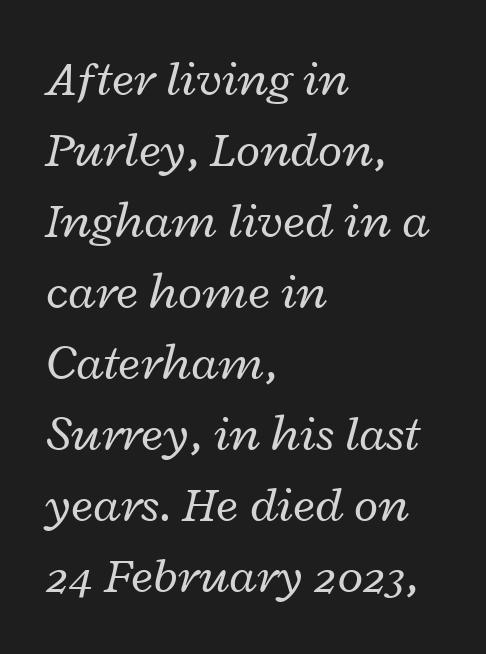
The image shows 50 px regular-weight, wide type, italic (leaning right); set left-aligned, normal line spacing (1.42x), normal letter spacing, not underlined; low stroke contrast and a medium x-height.
